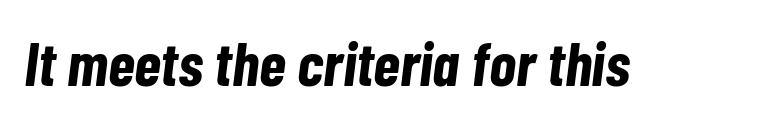
The image shows 62 px bold, condensed type, italic (leaning right); set normal letter spacing, not underlined; low stroke contrast and a medium x-height.
